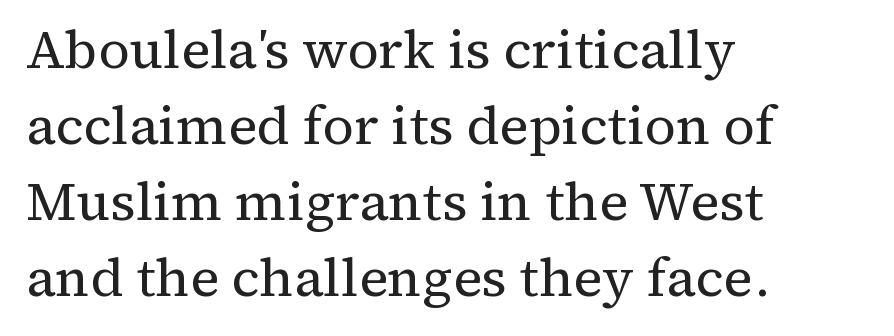
Decoration check: the copy has no underline. The letters sit at their default tracking, neither squeezed nor spread. Examine the stroke ends and you'll spot serifs. Weight: in the light-to-regular range. Each letter keeps its own natural width here, so spacing adapts to shape.
